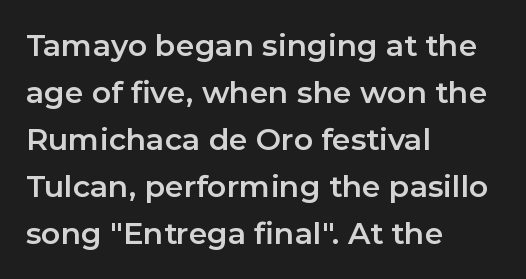
The image shows 30 px sans-serif type, upright; set left-aligned, normal line spacing (1.57x), normal letter spacing, not underlined; low stroke contrast and a medium x-height.
